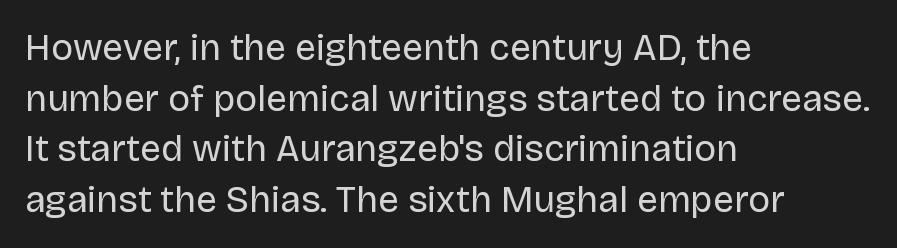
The image shows 37 px regular-weight sans-serif type, upright; set left-aligned, normal line spacing (1.37x), normal letter spacing, not underlined; low stroke contrast and a large x-height.
